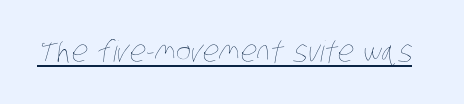
The image shows 29 px thin, condensed type; set normal letter spacing, underlined; low stroke contrast and a large x-height.
